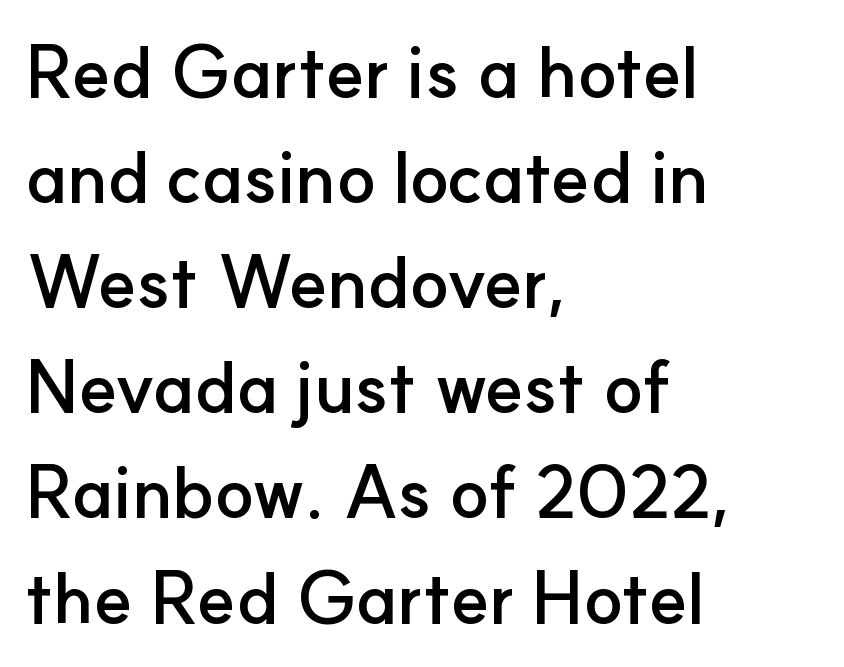
The image shows 72 px semibold sans-serif type, upright; set left-aligned, normal line spacing (1.46x), normal letter spacing, not underlined; low stroke contrast and a small x-height.
